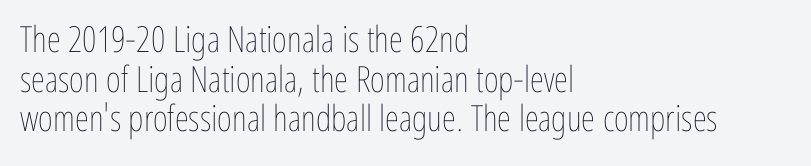
The letterforms sit at book weight or below. Unlike italic type, these characters show no tilt at all. Short and long lines alike share a common starting point at left. The passage shown stacks its lines with hardly any gap.
